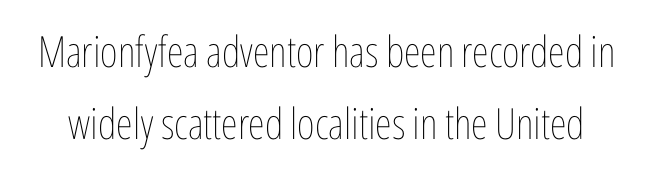
{"italic": "no", "bold": "no", "weight": "thin", "width": "condensed", "stroke_contrast": "low", "x_height": "medium", "monospaced": "no", "underline": "no", "line_spacing": "normal", "line_spacing_ratio": 1.67, "letter_spacing": "normal", "letter_spacing_em": 0.0, "glyph_px": 43}
